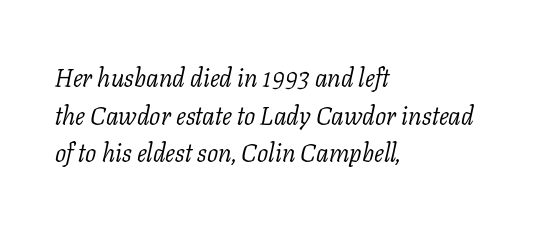
The image shows 25 px text type, italic (leaning right); set left-aligned, normal line spacing (1.51x), normal letter spacing, not underlined.
